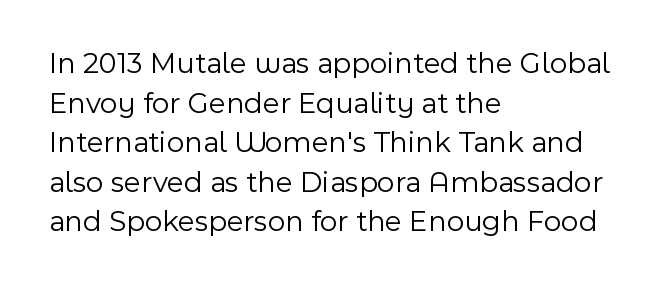
Q: Is the text bold? A: No.
Q: Is the text italic (slanted)? A: No, it is upright.
Q: Is the typeface a serif or a sans-serif typeface? A: Sans-serif.
Q: Is the text underlined? A: No.
Q: How is the paragraph aligned? A: Left-aligned.
Q: Is the spacing between letters normal or unusually wide? A: Normal.
Q: Is the spacing between lines tight, normal or loose? A: Normal.
Q: Width (condensed, normal, or wide)? A: Normal.
Q: x-height? A: Medium.
Q: Monospaced? A: No.
